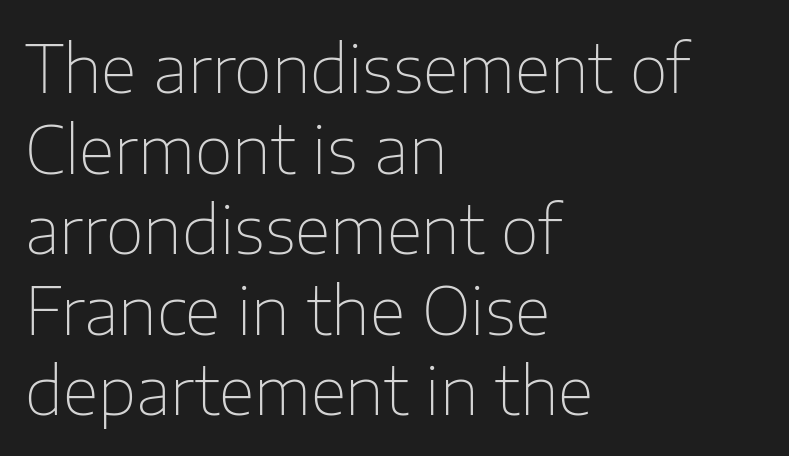
These lines are set flush left with a ragged right edge. Each letter's strokes conclude bluntly, with no projecting serifs. Is this a heavy cut? Hardly; it is regular or lighter. It's the straight-up-and-down kind of type. Honestly, the letter spacing is just normal — you wouldn't notice it.
